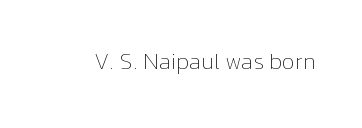
Q: Is the text bold? A: No.
Q: Is the text italic (slanted)? A: No, it is upright.
Q: Is the text underlined? A: No.
Q: Is the spacing between letters normal or unusually wide? A: Normal.
